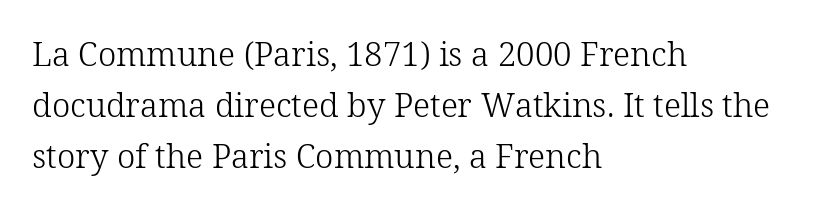
These lines were composed using upright roman letters. The letterforms sit shoulder to shoulder at normal distance. This sample keeps an unexceptional amount of space between lines. Think standard paragraph weight, or any step lighter than that.
